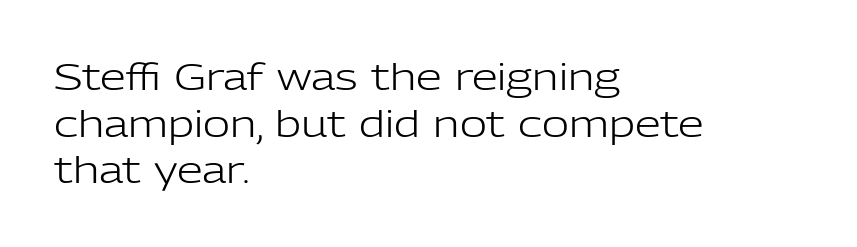
{"serif": "no", "italic": "no", "bold": "no", "weight": "light", "width": "normal", "stroke_contrast": "low", "x_height": "medium", "monospaced": "no", "underline": "no", "align": "left", "line_spacing": "normal", "line_spacing_ratio": 1.26, "letter_spacing": "normal", "letter_spacing_em": 0.0, "glyph_px": 37}
